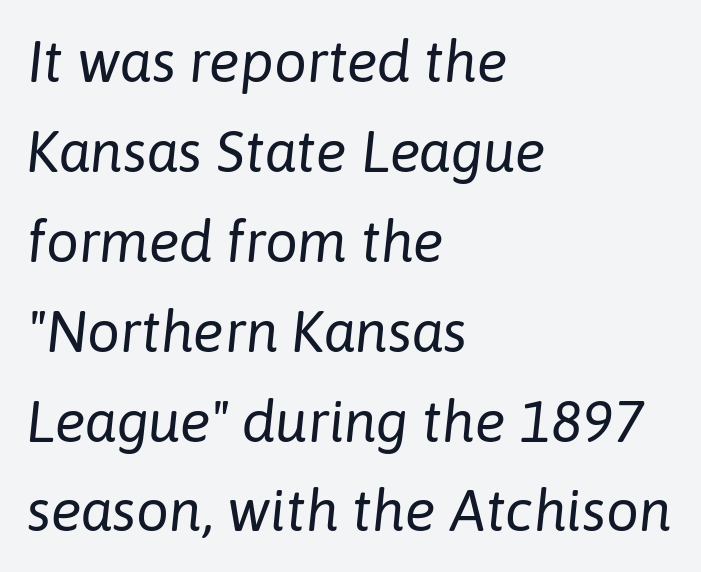
The image shows 58 px regular-weight type, italic (leaning right); set left-aligned, normal line spacing (1.55x), normal letter spacing, not underlined; low stroke contrast and a medium x-height.
